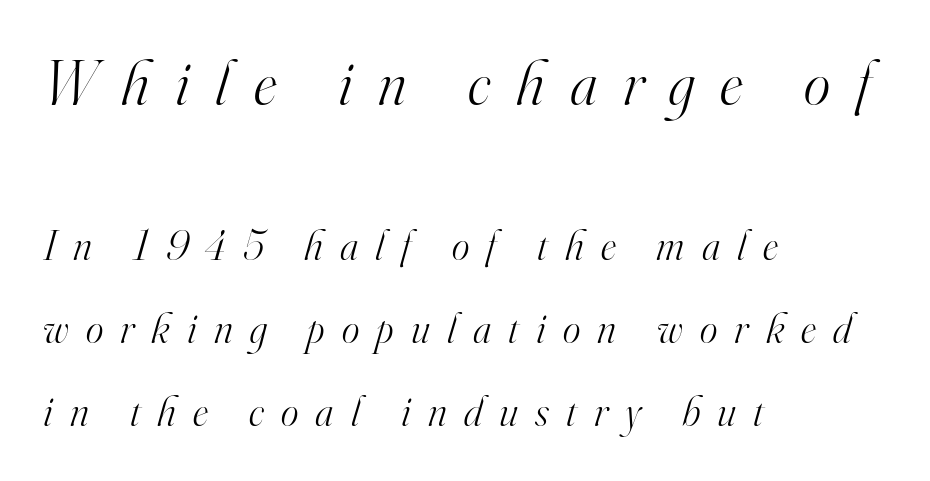
The image shows 63 px light serif type, italic (leaning right); set left-aligned, loose line spacing (1.98x), unusually wide letter spacing (+0.41 em), not underlined; the first (top) block is 1.5x larger; high stroke contrast and a small x-height.
